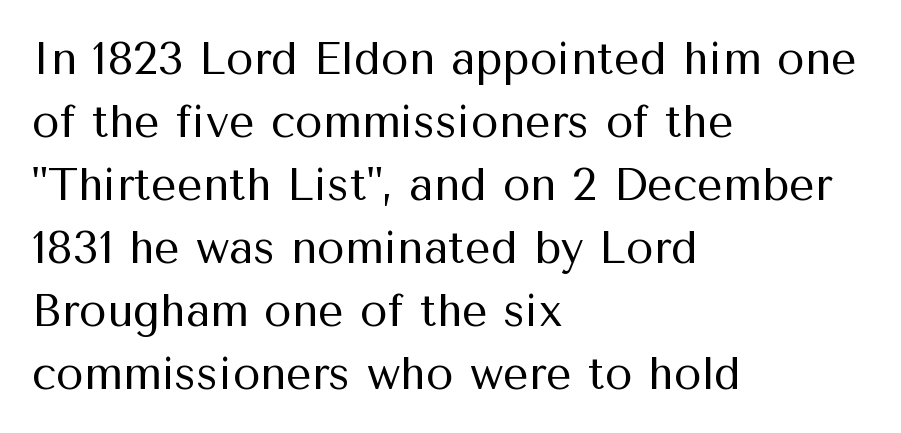
Q: Is the text bold? A: No.
Q: Is the text italic (slanted)? A: No, it is upright.
Q: Is the typeface a serif or a sans-serif typeface? A: Sans-serif.
Q: Is the text underlined? A: No.
Q: How is the paragraph aligned? A: Left-aligned.
Q: Is the spacing between letters normal or unusually wide? A: Normal.
Q: Is the spacing between lines tight, normal or loose? A: Normal.
Q: Width (condensed, normal, or wide)? A: Normal.
Q: Stroke contrast? A: Medium.
Q: x-height? A: Medium.
Q: Monospaced? A: No.
